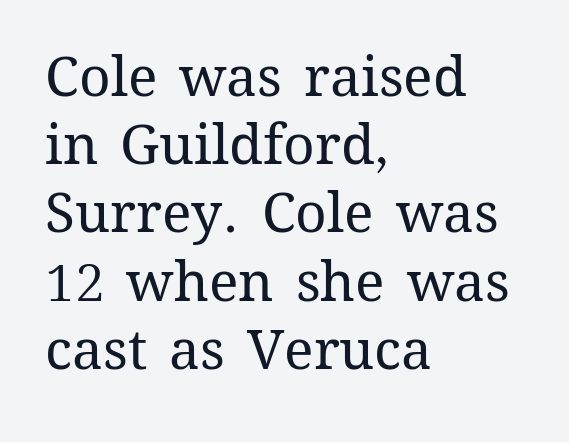
The image shows 55 px regular-weight type, upright; set left-aligned, line spacing 1.24x, normal letter spacing, not underlined; medium stroke contrast and a medium x-height.
